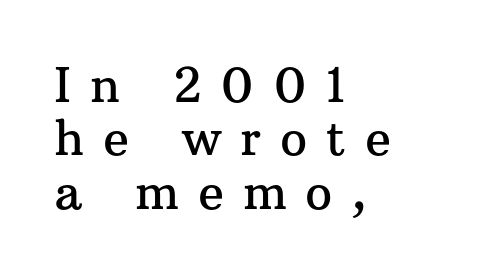
{"serif": "yes", "italic": "no", "width": "normal", "stroke_contrast": "medium", "x_height": "medium", "monospaced": "no", "underline": "no", "align": "left", "line_spacing": "tight", "line_spacing_ratio": 1.11, "letter_spacing": "wide", "letter_spacing_em": 0.39, "glyph_px": 48}
